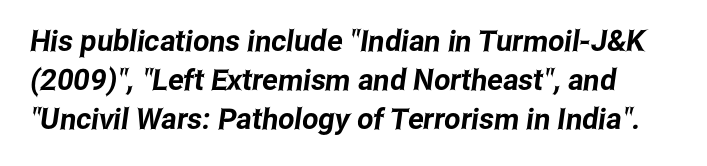
{"serif": "no", "width": "condensed", "stroke_contrast": "low", "x_height": "medium", "monospaced": "no", "underline": "no", "line_spacing": "normal", "line_spacing_ratio": 1.34, "letter_spacing": "normal", "letter_spacing_em": 0.0, "glyph_px": 29}
